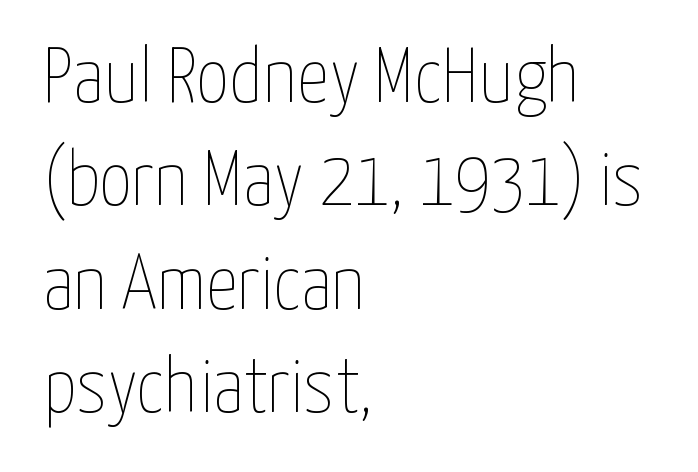
Vertical stems look standard width or narrower in stroke. The area under the type is left untouched. Is there much room between lines? A standard amount, neither cramped nor airy. Caption: standard tracking, unaltered. Horizontal alignment here is leftward, the default for most running prose.
